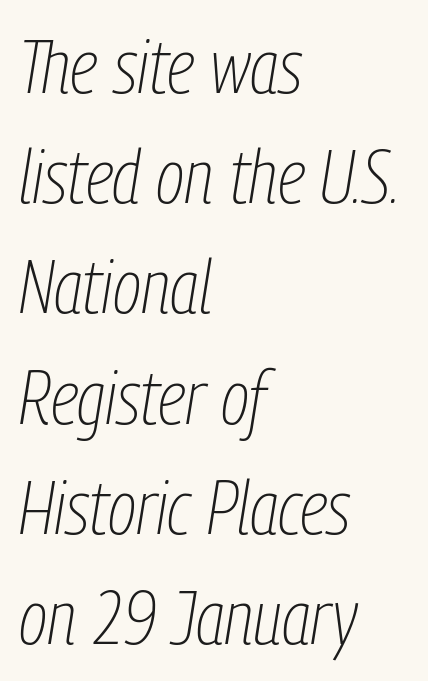
This rendering features lettering with no underline. The face used here is proportionally spaced, like ordinary book or web type. The line-height multiplier appears to be the usual default. Line beginnings align vertically; line endings do not. The cut favours lightness, reaching ordinary text weight at its darkest.
